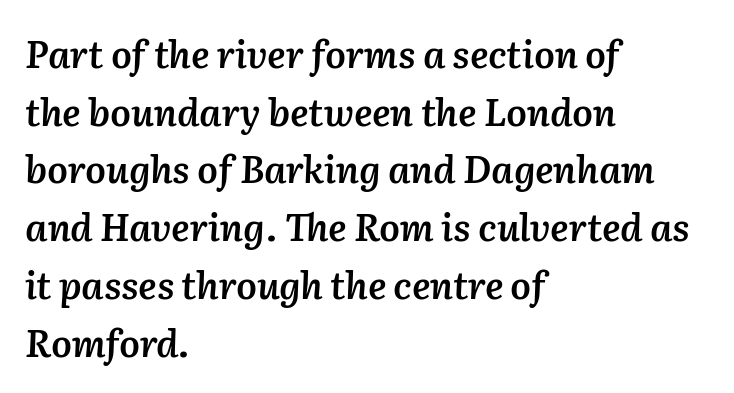
Q: Is the text bold? A: Semi-bold.
Q: Is the text italic (slanted)? A: Yes, it leans right by about 2 degrees.
Q: Is the text underlined? A: No.
Q: How is the paragraph aligned? A: Left-aligned.
Q: Is the spacing between letters normal or unusually wide? A: Normal.
Q: Is the spacing between lines tight, normal or loose? A: Normal.
Q: Width (condensed, normal, or wide)? A: Normal.
Q: Stroke contrast? A: Medium.
Q: x-height? A: Medium.
Q: Monospaced? A: No.
